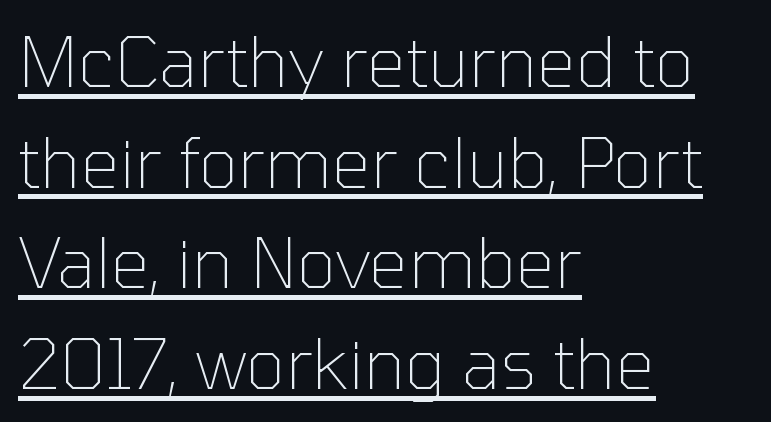
{"serif": "no", "italic": "no", "bold": "no", "weight": "thin", "width": "normal", "stroke_contrast": "low", "x_height": "medium", "monospaced": "no", "underline": "yes", "align": "left", "line_spacing": "normal", "line_spacing_ratio": 1.46, "letter_spacing": "normal", "letter_spacing_em": 0.0, "glyph_px": 69}
